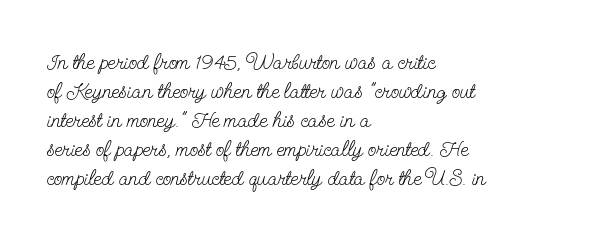
Q: Is the text bold? A: No.
Q: Is the text italic (slanted)? A: Yes.
Q: Is the text underlined? A: No.
Q: How is the paragraph aligned? A: Left-aligned.
Q: Is the spacing between letters normal or unusually wide? A: Normal.
Q: Is the spacing between lines tight, normal or loose? A: Normal.
